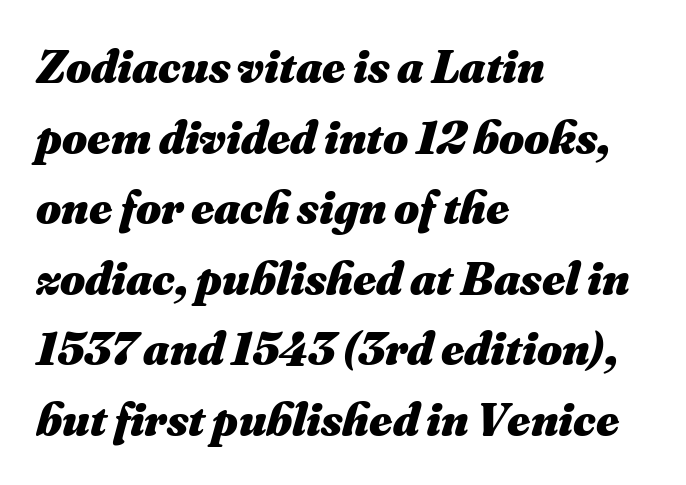
{"italic": "yes", "lean": "right", "slant_degrees": 16, "bold": "yes", "weight": "heavy", "width": "normal", "stroke_contrast": "medium", "x_height": "small", "monospaced": "no", "underline": "no", "align": "left", "line_spacing": "normal", "line_spacing_ratio": 1.47, "letter_spacing": "normal", "letter_spacing_em": 0.0, "glyph_px": 48}
